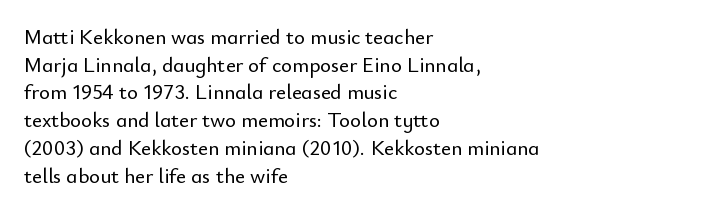
Q: Is the text italic (slanted)? A: No, it is upright.
Q: Is the text underlined? A: No.
Q: How is the paragraph aligned? A: Left-aligned.
Q: Is the spacing between letters normal or unusually wide? A: Normal.
Q: Is the spacing between lines tight, normal or loose? A: Normal.
